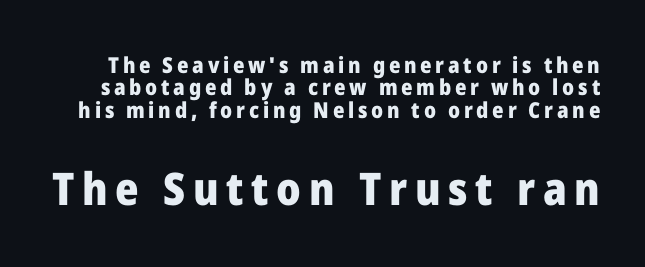
Q: Is the text bold? A: Yes.
Q: Is the text italic (slanted)? A: No, it is upright.
Q: Is the typeface a serif or a sans-serif typeface? A: Sans-serif.
Q: Is the text underlined? A: No.
Q: Is the spacing between lines tight, normal or loose? A: Tight.
Q: Which block of text is set in a larger size, the first (top) or the second (bottom)? A: The second (bottom) one.
Q: Width (condensed, normal, or wide)? A: Normal.
Q: Stroke contrast? A: Low.
Q: x-height? A: Medium.
Q: Monospaced? A: No.
